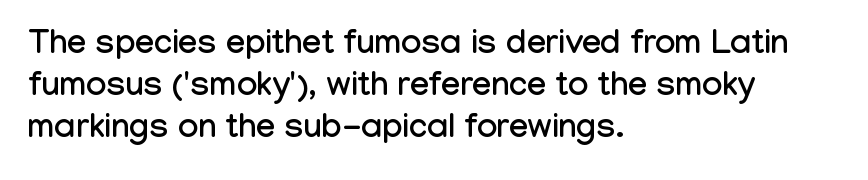
The image shows 34 px condensed sans-serif type, upright; set left-aligned, line spacing 1.23x, normal letter spacing, not underlined; low stroke contrast and a medium x-height.
